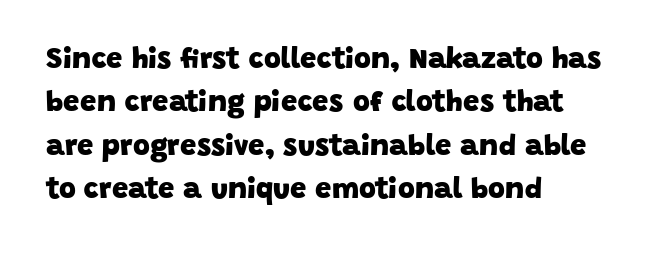
{"serif": "no", "bold": "yes", "weight": "heavy", "width": "normal", "stroke_contrast": "low", "x_height": "large", "monospaced": "no", "underline": "no", "align": "left", "line_spacing": "normal", "line_spacing_ratio": 1.5, "letter_spacing": "normal", "letter_spacing_em": 0.0, "glyph_px": 29}
